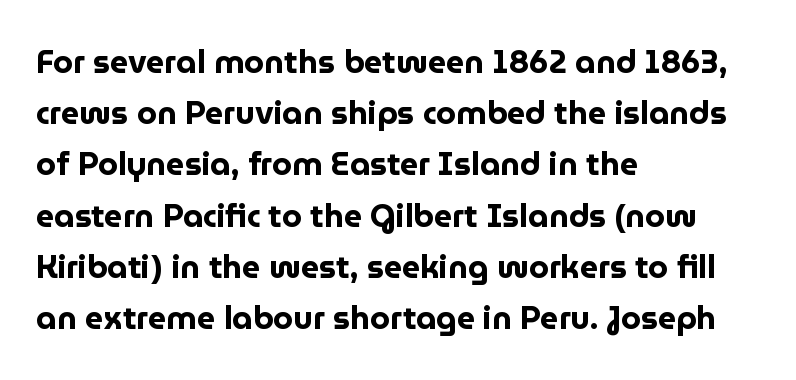
Q: Is the text bold? A: Yes.
Q: Is the text italic (slanted)? A: No, it is upright.
Q: Is the typeface a serif or a sans-serif typeface? A: Sans-serif.
Q: Is the text underlined? A: No.
Q: How is the paragraph aligned? A: Left-aligned.
Q: Is the spacing between letters normal or unusually wide? A: Normal.
Q: Is the spacing between lines tight, normal or loose? A: Normal.
Q: Width (condensed, normal, or wide)? A: Normal.
Q: Stroke contrast? A: Low.
Q: x-height? A: Medium.
Q: Monospaced? A: No.
